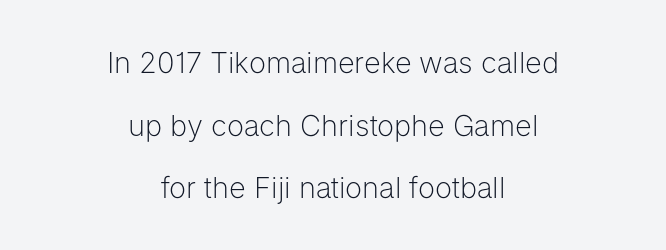
The image shows 29 px light sans-serif type, upright; set centered, loose line spacing (2.16x), normal letter spacing, not underlined; low stroke contrast and a medium x-height.
